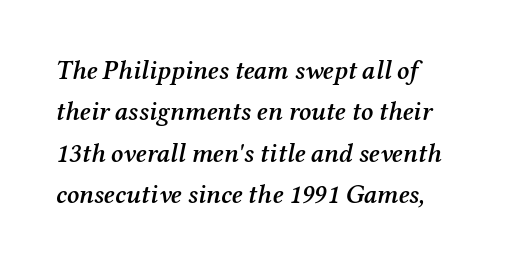
The image shows 26 px text type, italic (leaning right); set normal line spacing (1.59x), normal letter spacing, not underlined.
